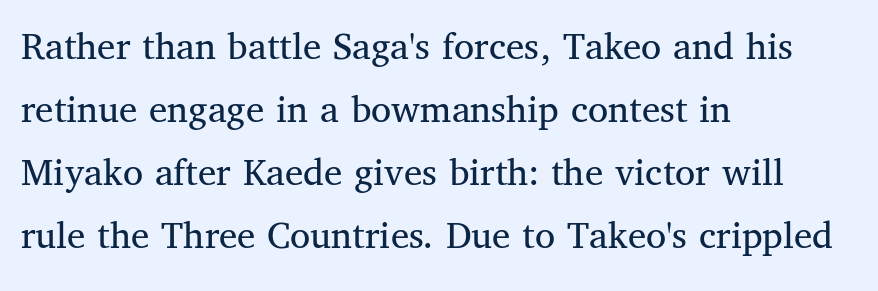
The rag falls on the right side of this text block. Nothing unusual about the tracking: characters are spaced as the font intends. Think of a printed novel: that variable character pitch is what you see here. Vertical strokes here are truly vertical. One glance says typical: line gaps are just what's usual. The glyphs are unaccompanied by any horizontal stroke below them.
